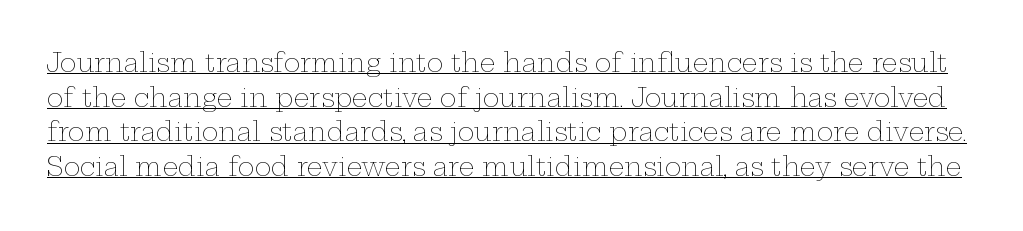
Q: Is the text bold? A: No.
Q: Is the text italic (slanted)? A: No, it is upright.
Q: Is the text underlined? A: Yes.
Q: Is the spacing between letters normal or unusually wide? A: Normal.
Q: Is the spacing between lines tight, normal or loose? A: Normal.
